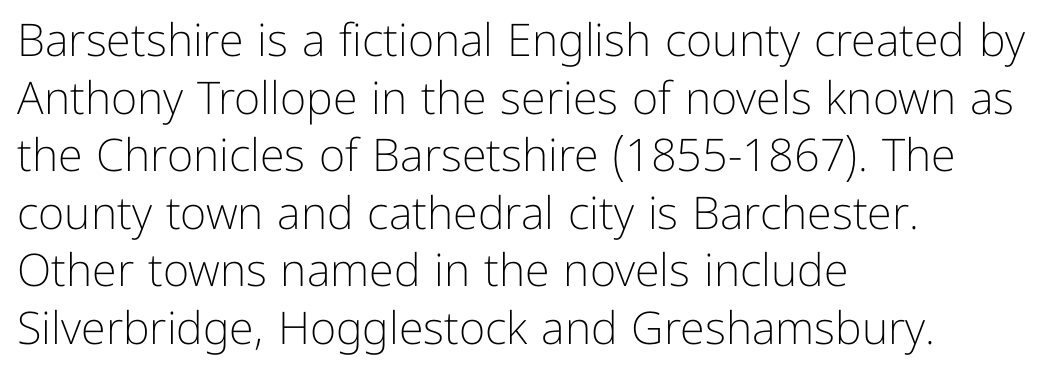
{"serif": "no", "italic": "no", "bold": "no", "weight": "light", "width": "normal", "stroke_contrast": "low", "x_height": "medium", "monospaced": "no", "underline": "no", "align": "left", "line_spacing": "normal", "line_spacing_ratio": 1.28, "letter_spacing": "normal", "letter_spacing_em": 0.0, "glyph_px": 45}
